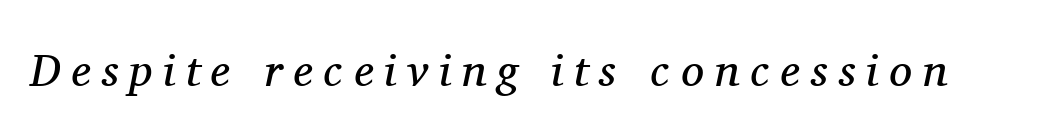
{"serif": "yes", "italic": "yes", "lean": "right", "slant_degrees": 11, "bold": "no", "weight": "regular", "width": "normal", "stroke_contrast": "medium", "x_height": "medium", "monospaced": "no", "underline": "no", "letter_spacing": "wide", "letter_spacing_em": 0.23, "glyph_px": 46}
